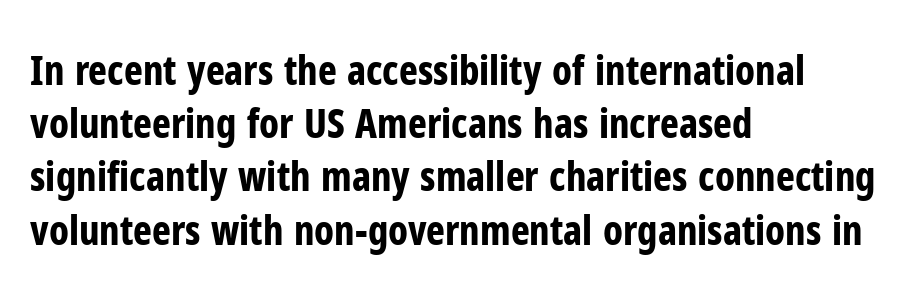
The image shows 40 px bold, condensed sans-serif type, upright; set left-aligned, normal line spacing (1.33x), normal letter spacing, not underlined; low stroke contrast and a medium x-height.
